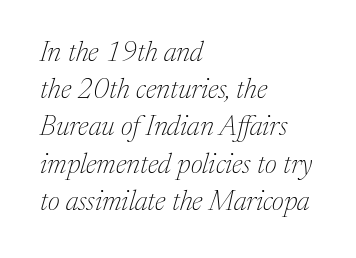
Q: Is the text bold? A: No.
Q: Is the text italic (slanted)? A: Yes, it leans right by about 17 degrees.
Q: Is the typeface a serif or a sans-serif typeface? A: Serif.
Q: Is the text underlined? A: No.
Q: How is the paragraph aligned? A: Left-aligned.
Q: Is the spacing between letters normal or unusually wide? A: Normal.
Q: Is the spacing between lines tight, normal or loose? A: Normal.
Q: Width (condensed, normal, or wide)? A: Normal.
Q: Stroke contrast? A: Medium.
Q: x-height? A: Medium.
Q: Monospaced? A: No.
